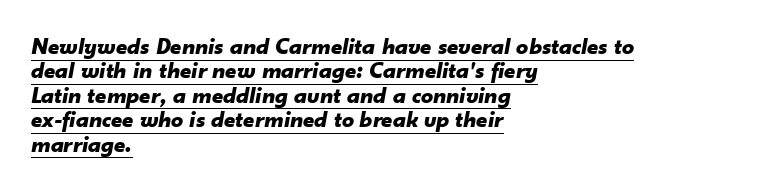
{"italic": "yes", "lean": "right", "slant_degrees": 10, "bold": "yes", "underline": "yes", "align": "left", "line_spacing": "tight", "line_spacing_ratio": 1.02, "letter_spacing": "normal", "letter_spacing_em": 0.0, "glyph_px": 24}
